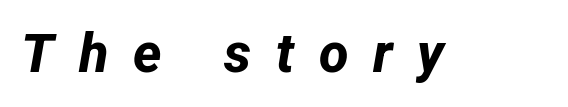
The typeface chosen for these lines omits serifs. A full-strength bold gives these letters their thick strokes. Each letter keeps its own natural width here, so spacing adapts to shape. A bare baseline throughout the passage.
